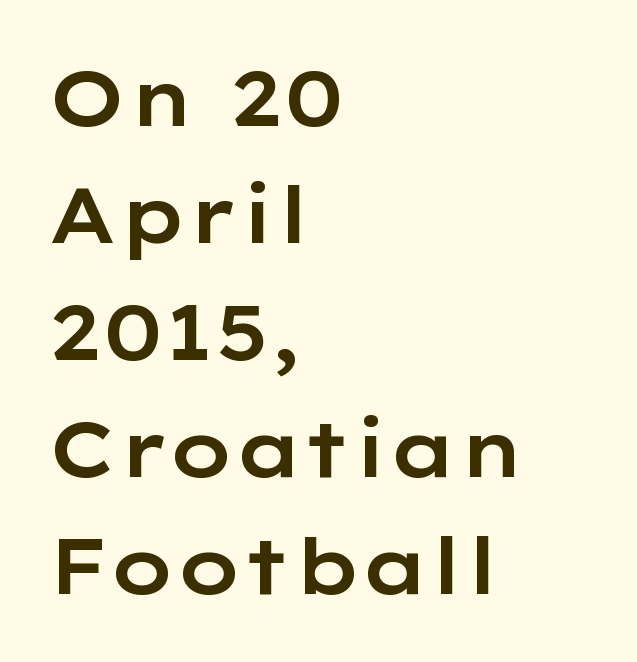
Q: Is the text italic (slanted)? A: No, it is upright.
Q: Is the typeface a serif or a sans-serif typeface? A: Sans-serif.
Q: Is the text underlined? A: No.
Q: How is the paragraph aligned? A: Left-aligned.
Q: Is the spacing between letters normal or unusually wide? A: Normal.
Q: Is the spacing between lines tight, normal or loose? A: Normal.
Q: Width (condensed, normal, or wide)? A: Wide.
Q: Stroke contrast? A: Low.
Q: x-height? A: Medium.
Q: Monospaced? A: No.
